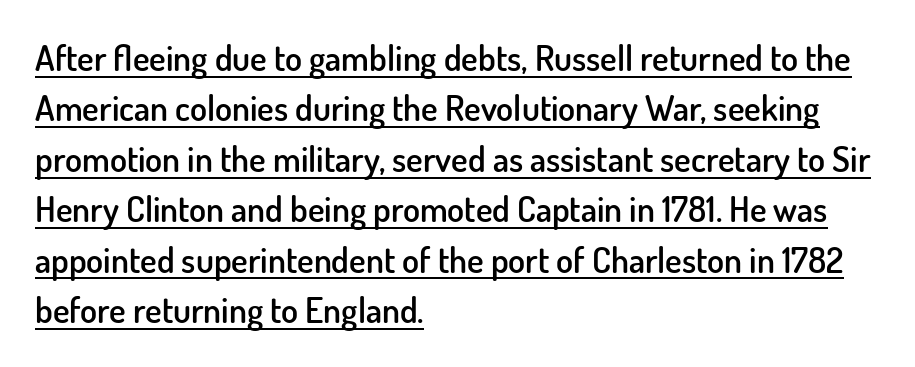
Q: Is the text bold? A: Semi-bold.
Q: Is the text italic (slanted)? A: No, it is upright.
Q: Is the typeface a serif or a sans-serif typeface? A: Sans-serif.
Q: Is the text underlined? A: Yes.
Q: How is the paragraph aligned? A: Left-aligned.
Q: Is the spacing between letters normal or unusually wide? A: Normal.
Q: Is the spacing between lines tight, normal or loose? A: Normal.
Q: Width (condensed, normal, or wide)? A: Normal.
Q: Stroke contrast? A: Low.
Q: x-height? A: Small.
Q: Monospaced? A: No.
